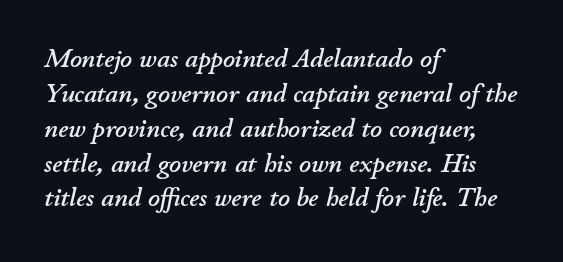
Q: Is the text italic (slanted)? A: Yes, it leans right by about 11 degrees.
Q: Is the text underlined? A: No.
Q: How is the paragraph aligned? A: Left-aligned.
Q: Is the spacing between letters normal or unusually wide? A: Normal.
Q: Is the spacing between lines tight, normal or loose? A: Normal.
